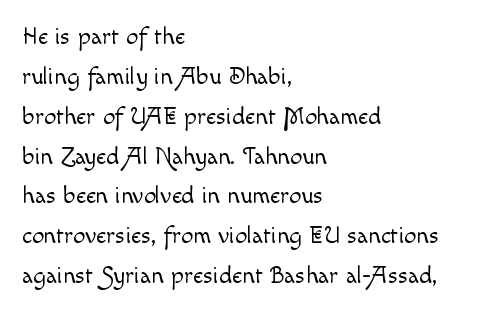
Q: Is the text bold? A: No.
Q: Is the text italic (slanted)? A: No, it is upright.
Q: Is the text underlined? A: No.
Q: How is the paragraph aligned? A: Left-aligned.
Q: Is the spacing between letters normal or unusually wide? A: Normal.
Q: Is the spacing between lines tight, normal or loose? A: Normal.
